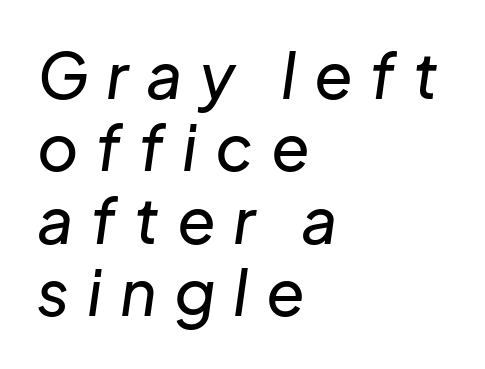
Q: Is the text italic (slanted)? A: Yes, it leans right by about 8 degrees.
Q: Is the text underlined? A: No.
Q: How is the paragraph aligned? A: Left-aligned.
Q: Is the spacing between letters normal or unusually wide? A: Unusually wide.
Q: Is the spacing between lines tight, normal or loose? A: Tight.
Q: Width (condensed, normal, or wide)? A: Normal.
Q: Stroke contrast? A: Low.
Q: x-height? A: Medium.
Q: Monospaced? A: No.
